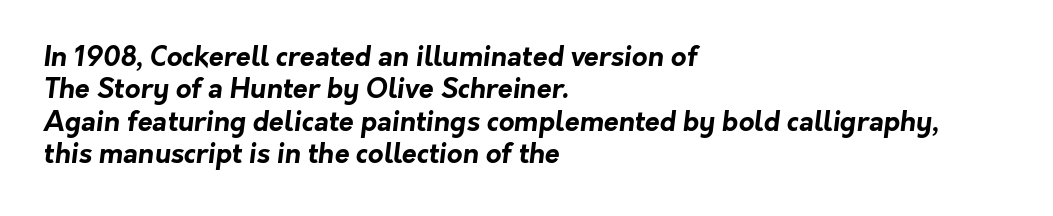
Q: Is the text bold? A: Yes.
Q: Is the text underlined? A: No.
Q: How is the paragraph aligned? A: Left-aligned.
Q: Is the spacing between letters normal or unusually wide? A: Normal.
